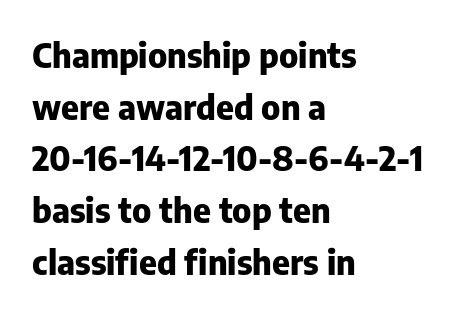
The image shows 34 px heavy sans-serif type, upright; set left-aligned, normal line spacing (1.52x), normal letter spacing, not underlined; low stroke contrast and a medium x-height.
